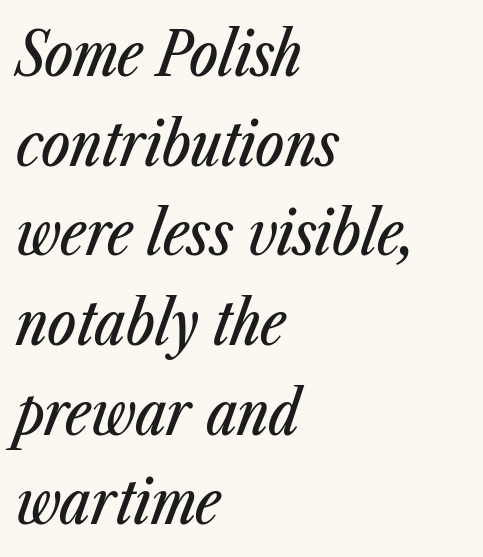
The image shows 61 px condensed type, italic (leaning right); set left-aligned, normal line spacing (1.47x), normal letter spacing, not underlined; low stroke contrast and a medium x-height.
